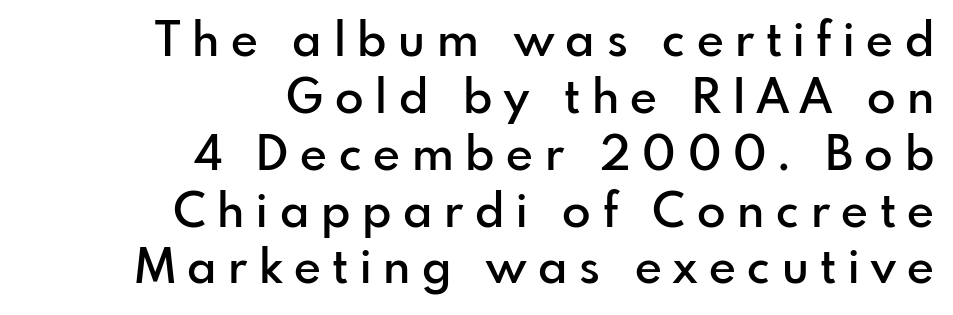
{"serif": "no", "italic": "no", "bold": "semi", "weight": "semibold", "width": "normal", "stroke_contrast": "low", "x_height": "small", "monospaced": "no", "underline": "no", "align": "right", "line_spacing_ratio": 1.21, "letter_spacing": "wide", "letter_spacing_em": 0.25, "glyph_px": 47}
